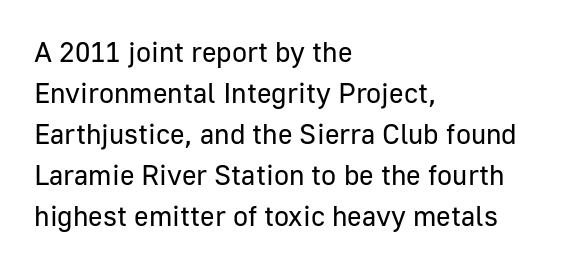
Q: Is the text bold? A: No.
Q: Is the text italic (slanted)? A: No, it is upright.
Q: Is the typeface a serif or a sans-serif typeface? A: Sans-serif.
Q: Is the text underlined? A: No.
Q: How is the paragraph aligned? A: Left-aligned.
Q: Is the spacing between letters normal or unusually wide? A: Normal.
Q: Is the spacing between lines tight, normal or loose? A: Normal.
Q: Width (condensed, normal, or wide)? A: Normal.
Q: Stroke contrast? A: Low.
Q: x-height? A: Medium.
Q: Monospaced? A: No.
